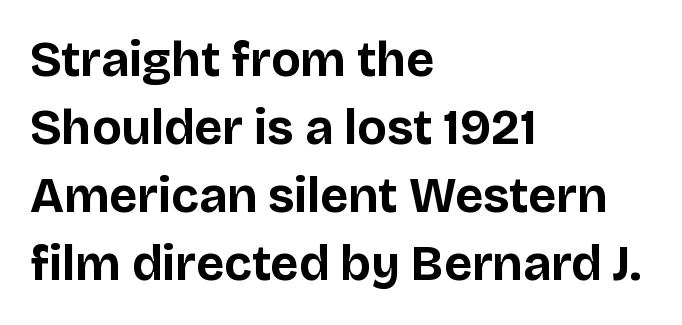
The image shows 49 px bold sans-serif type, upright; set left-aligned, normal line spacing (1.39x), normal letter spacing, not underlined; low stroke contrast and a large x-height.
